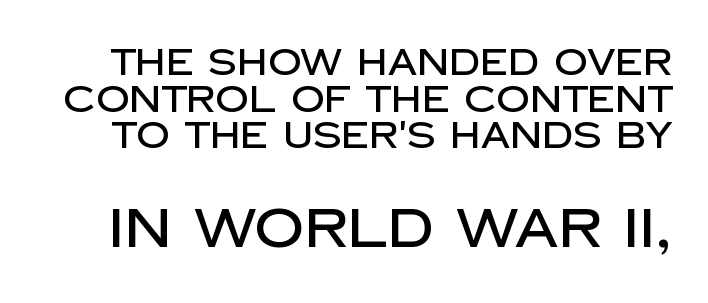
The image shows 55 px sans-serif type, upright; set tight line spacing (0.99x), normal letter spacing, not underlined; the second (bottom) block is 1.49x larger; low stroke contrast and a large x-height.
